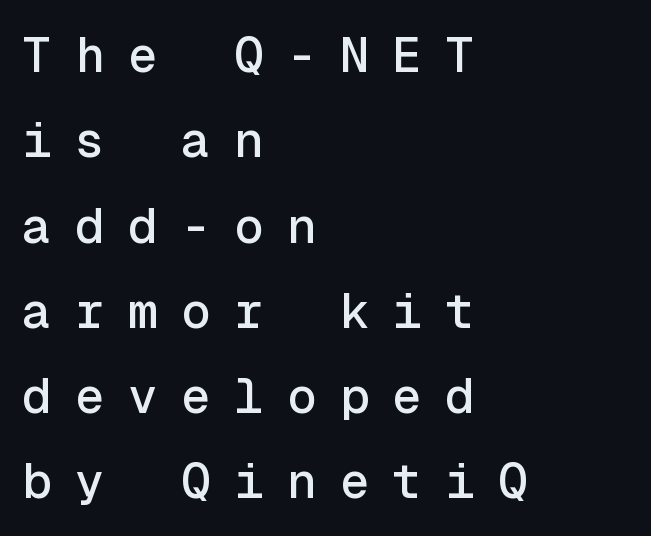
The image shows 49 px sans-serif type, upright, monospaced; set left-aligned, line spacing 1.74x, unusually wide letter spacing (+0.48 em), not underlined; a medium x-height.
